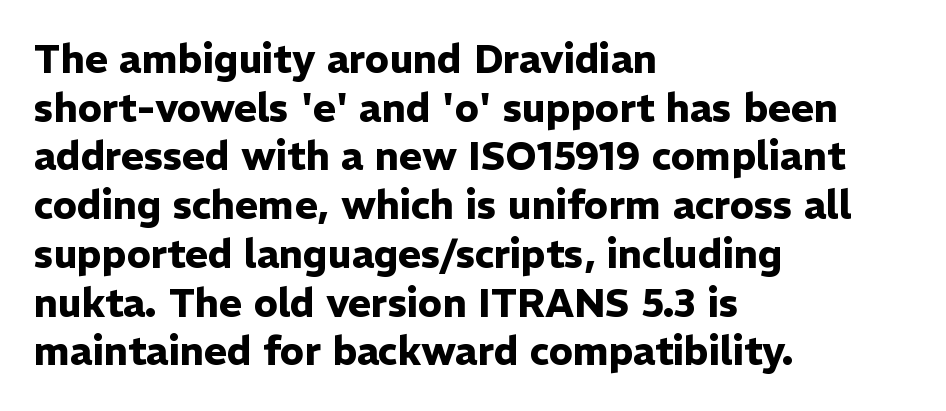
Q: Is the text bold? A: Yes.
Q: Is the text italic (slanted)? A: No, it is upright.
Q: Is the typeface a serif or a sans-serif typeface? A: Sans-serif.
Q: Is the text underlined? A: No.
Q: How is the paragraph aligned? A: Left-aligned.
Q: Is the spacing between letters normal or unusually wide? A: Normal.
Q: Is the spacing between lines tight, normal or loose? A: Normal.
Q: Width (condensed, normal, or wide)? A: Normal.
Q: Stroke contrast? A: Low.
Q: x-height? A: Medium.
Q: Monospaced? A: No.
